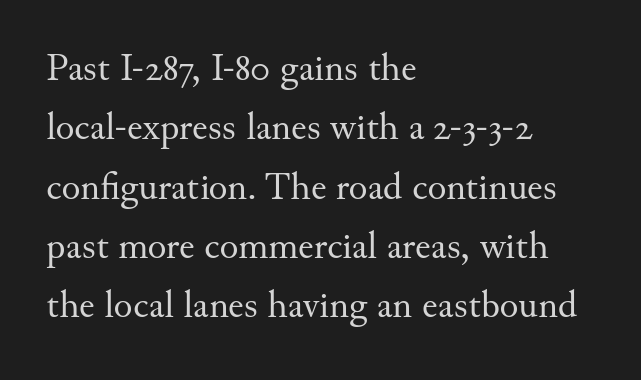
Q: Is the text bold? A: No.
Q: Is the text italic (slanted)? A: No, it is upright.
Q: Is the typeface a serif or a sans-serif typeface? A: Serif.
Q: Is the text underlined? A: No.
Q: How is the paragraph aligned? A: Left-aligned.
Q: Is the spacing between letters normal or unusually wide? A: Normal.
Q: Is the spacing between lines tight, normal or loose? A: Normal.
Q: Width (condensed, normal, or wide)? A: Normal.
Q: Stroke contrast? A: Medium.
Q: x-height? A: Small.
Q: Monospaced? A: No.
